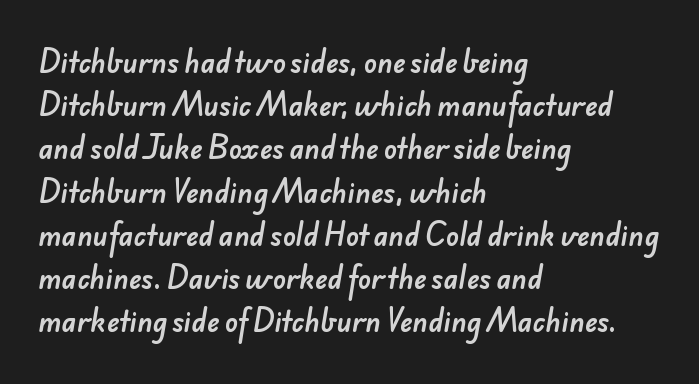
Q: Is the text underlined? A: No.
Q: How is the paragraph aligned? A: Left-aligned.
Q: Is the spacing between letters normal or unusually wide? A: Normal.
Q: Is the spacing between lines tight, normal or loose? A: Normal.
